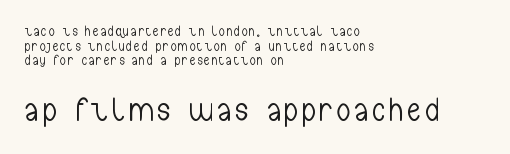
{"serif": "no", "italic": "no", "bold": "no", "weight": "light", "width": "condensed", "stroke_contrast": "low", "x_height": "medium", "monospaced": "no", "underline": "no", "align": "left", "line_spacing": "tight", "line_spacing_ratio": 1.04, "larger_block": "second", "size_ratio": 2.36, "glyph_px": 33}
